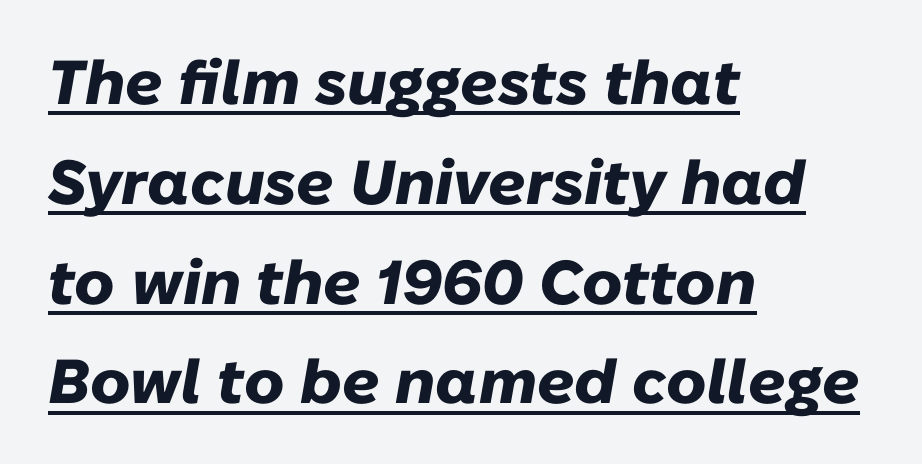
Strokes here are thick enough to call this a true bold. Beneath each row of characters lies a ruled line. Italic: yes, the glyphs are oblique. The passage is arranged the way most books set body copy — flush left. Spacing between characters is what you'd get straight out of the box. You could not count columns in this text — the font is proportionally spaced.
